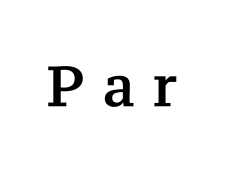
The image shows 56 px serif type, upright; set unusually wide letter spacing (+0.33 em), not underlined; medium stroke contrast and a medium x-height.
